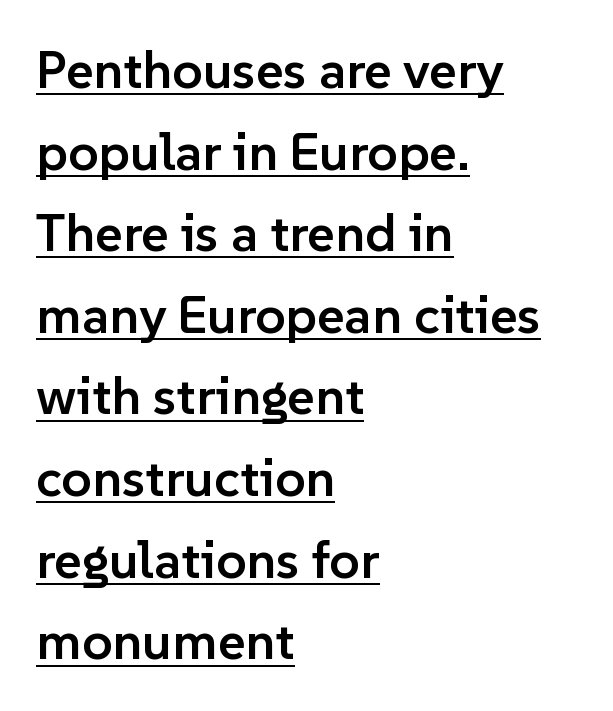
Q: Is the text bold? A: Semi-bold.
Q: Is the text italic (slanted)? A: No, it is upright.
Q: Is the typeface a serif or a sans-serif typeface? A: Sans-serif.
Q: Is the text underlined? A: Yes.
Q: How is the paragraph aligned? A: Left-aligned.
Q: Is the spacing between letters normal or unusually wide? A: Normal.
Q: Is the spacing between lines tight, normal or loose? A: Normal.
Q: Width (condensed, normal, or wide)? A: Normal.
Q: Stroke contrast? A: Low.
Q: x-height? A: Medium.
Q: Monospaced? A: No.
